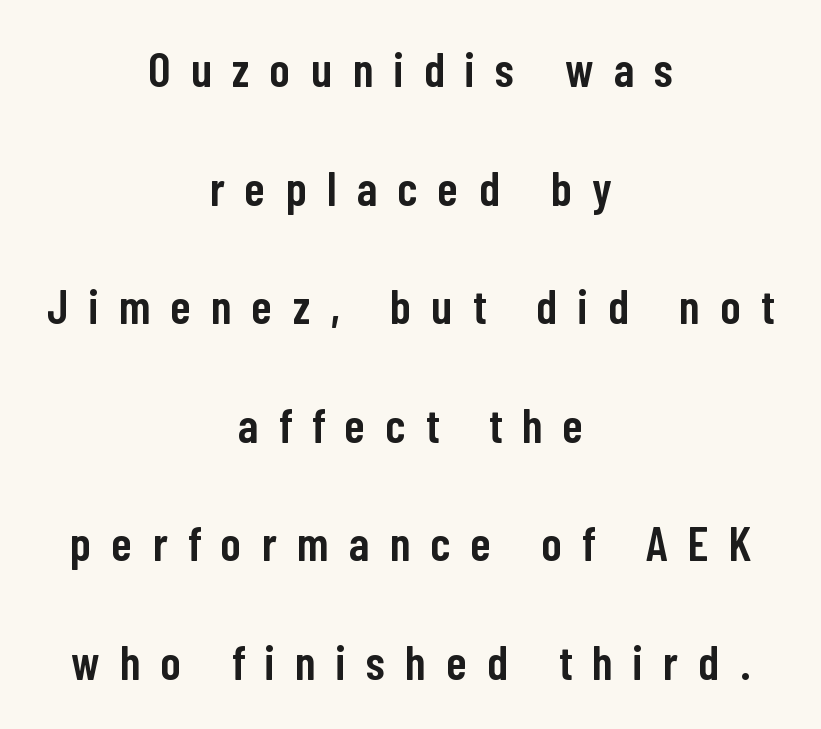
The image shows 48 px semibold, condensed sans-serif type, upright; set centered, loose line spacing (2.47x), unusually wide letter spacing (+0.43 em), not underlined; low stroke contrast and a medium x-height.
